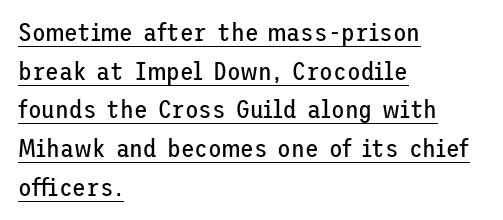
{"italic": "no", "bold": "no", "underline": "yes", "align": "left", "line_spacing": "normal", "line_spacing_ratio": 1.55, "letter_spacing": "normal", "letter_spacing_em": 0.0, "glyph_px": 25}
